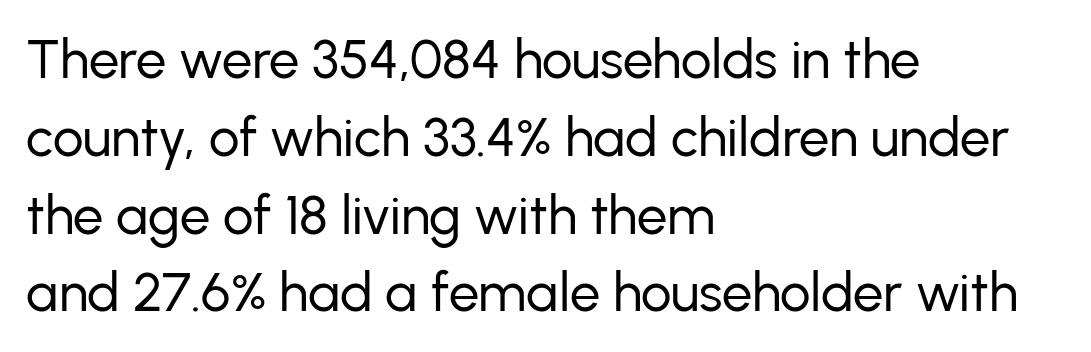
The image shows 54 px regular-weight sans-serif type, upright; set left-aligned, normal line spacing (1.44x), normal letter spacing, not underlined; low stroke contrast and a medium x-height.
